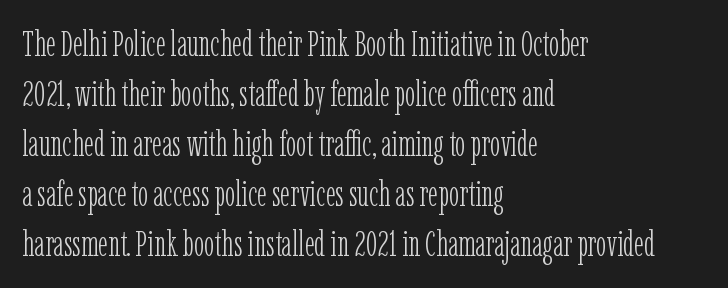
The image shows 35 px light, condensed serif type, upright; set left-aligned, normal line spacing (1.43x), normal letter spacing, not underlined; low stroke contrast and a medium x-height.
